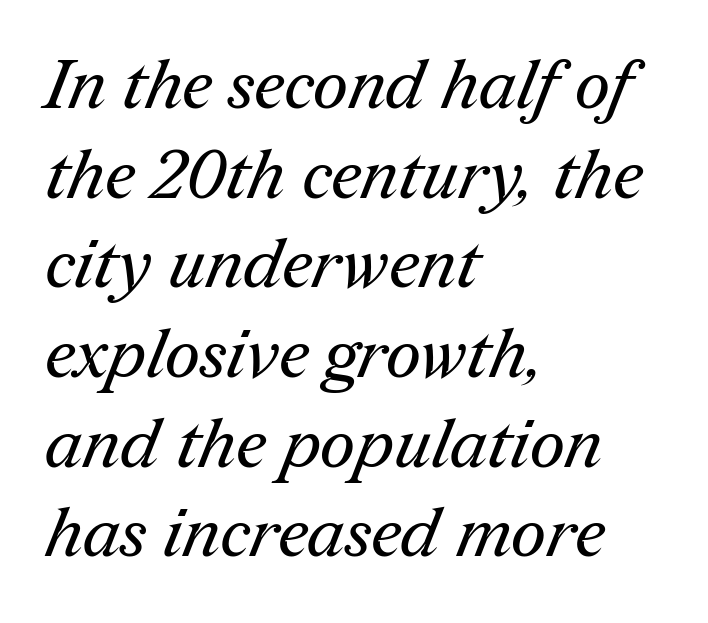
Q: Is the text bold? A: No.
Q: Is the typeface a serif or a sans-serif typeface? A: Serif.
Q: Is the text underlined? A: No.
Q: How is the paragraph aligned? A: Left-aligned.
Q: Is the spacing between letters normal or unusually wide? A: Normal.
Q: Is the spacing between lines tight, normal or loose? A: Normal.
Q: Width (condensed, normal, or wide)? A: Normal.
Q: Stroke contrast? A: Medium.
Q: x-height? A: Medium.
Q: Monospaced? A: No.
